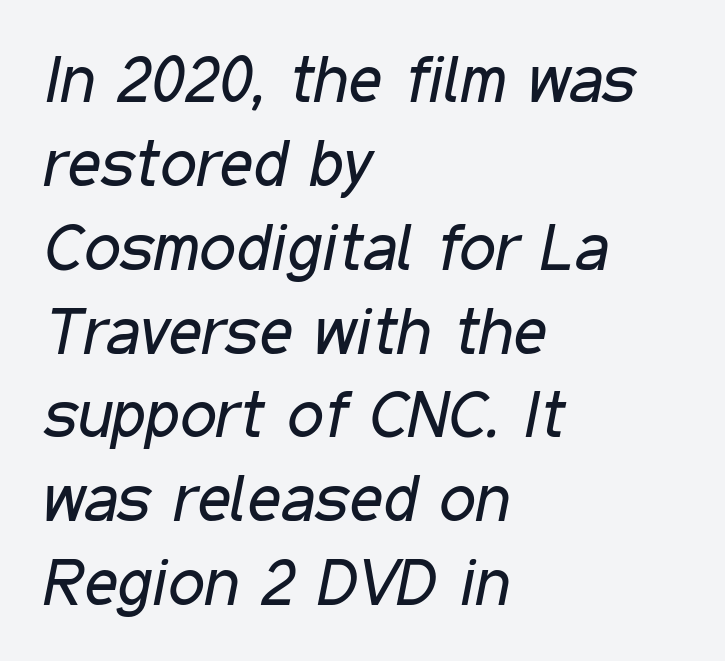
Q: Is the text bold? A: No.
Q: Is the text italic (slanted)? A: Yes, it leans right by about 11 degrees.
Q: Is the text underlined? A: No.
Q: How is the paragraph aligned? A: Left-aligned.
Q: Is the spacing between letters normal or unusually wide? A: Normal.
Q: Is the spacing between lines tight, normal or loose? A: Normal.
Q: Width (condensed, normal, or wide)? A: Condensed.
Q: Stroke contrast? A: Low.
Q: x-height? A: Medium.
Q: Monospaced? A: No.
